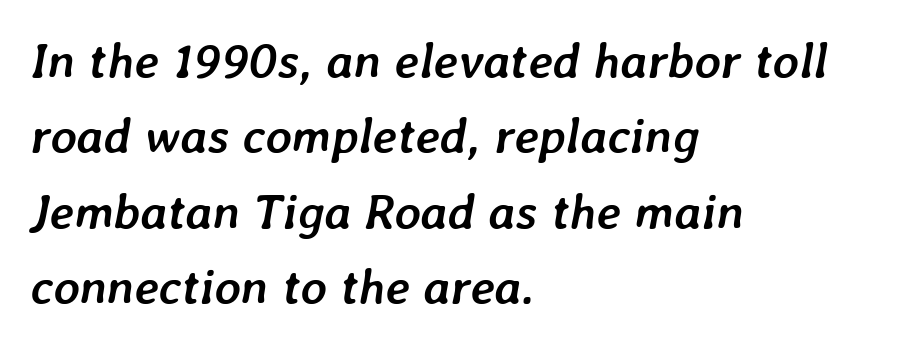
{"italic": "yes", "lean": "right", "slant_degrees": 7, "bold": "yes", "weight": "semibold", "width": "normal", "stroke_contrast": "low", "x_height": "medium", "monospaced": "no", "underline": "no", "align": "left", "line_spacing": "normal", "line_spacing_ratio": 1.51, "letter_spacing": "normal", "letter_spacing_em": 0.0, "glyph_px": 50}
